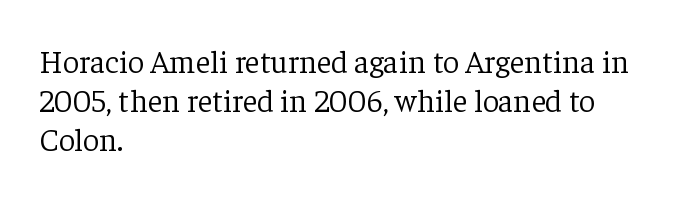
Q: Is the text bold? A: No.
Q: Is the text italic (slanted)? A: No, it is upright.
Q: Is the typeface a serif or a sans-serif typeface? A: Serif.
Q: Is the text underlined? A: No.
Q: How is the paragraph aligned? A: Left-aligned.
Q: Is the spacing between letters normal or unusually wide? A: Normal.
Q: Width (condensed, normal, or wide)? A: Normal.
Q: Stroke contrast? A: Low.
Q: x-height? A: Medium.
Q: Monospaced? A: No.
